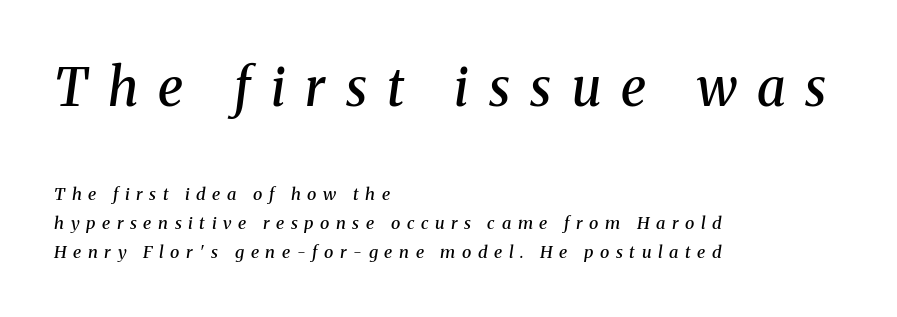
Q: Is the text bold? A: Semi-bold.
Q: Is the text italic (slanted)? A: Yes, it leans right by about 8 degrees.
Q: Is the typeface a serif or a sans-serif typeface? A: Serif.
Q: Is the text underlined? A: No.
Q: How is the paragraph aligned? A: Left-aligned.
Q: Is the spacing between letters normal or unusually wide? A: Unusually wide.
Q: Is the spacing between lines tight, normal or loose? A: Normal.
Q: Which block of text is set in a larger size, the first (top) or the second (bottom)? A: The first (top) one.
Q: Width (condensed, normal, or wide)? A: Normal.
Q: Stroke contrast? A: Medium.
Q: x-height? A: Medium.
Q: Monospaced? A: No.
